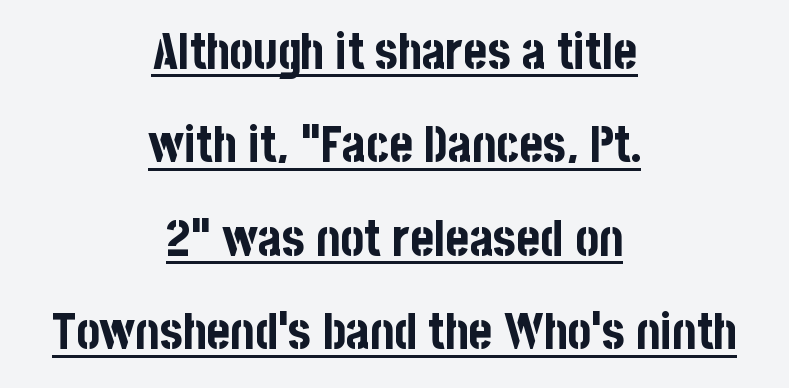
Italic? Not at all — the glyphs are vertical. A typesetter would call this zero additional tracking. The typesetting leans heavy: a genuine bold. The face used here is proportionally spaced, like ordinary book or web type. Neither beginnings nor endings align; midpoints do.
